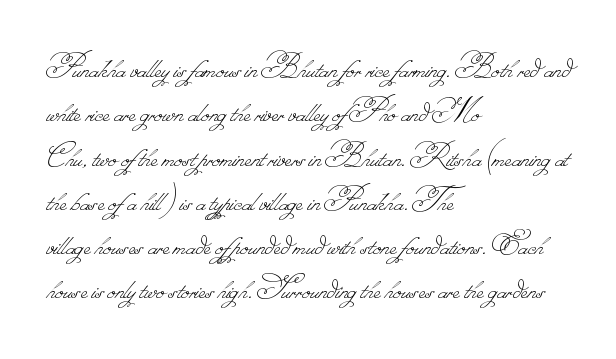
The font is comparable to plain body text, perhaps lighter. The words here are not underlined. These lines are set flush left with a ragged right edge. The horizontal fit of the characters is conventional and even. Each letter keeps its own natural width here, so spacing adapts to shape.
